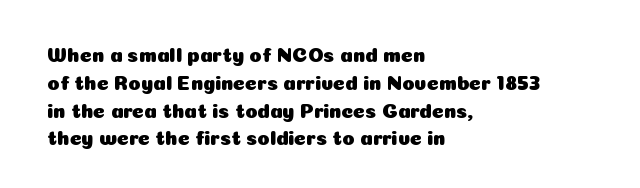
The image shows 20 px text type, upright; set left-aligned, normal line spacing (1.39x), normal letter spacing, not underlined.
